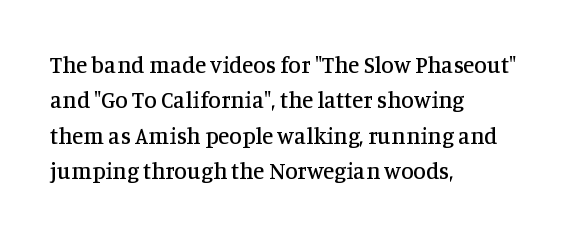
{"italic": "no", "underline": "no", "align": "left", "line_spacing": "normal", "line_spacing_ratio": 1.54, "letter_spacing": "normal", "letter_spacing_em": 0.0, "glyph_px": 23}
